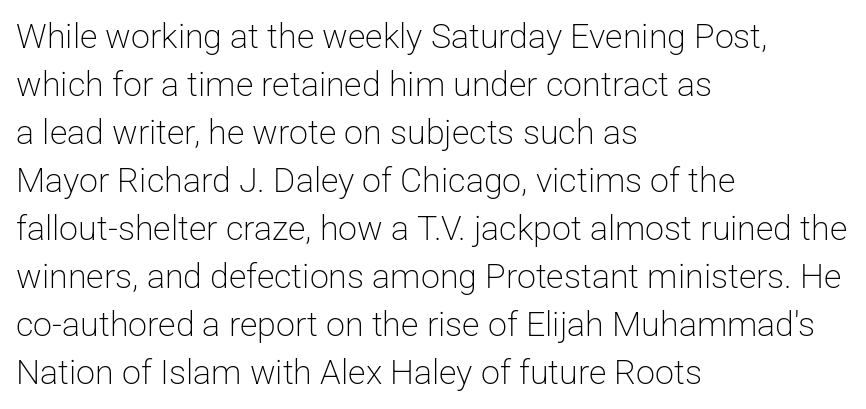
{"serif": "no", "italic": "no", "bold": "no", "weight": "light", "width": "normal", "stroke_contrast": "low", "x_height": "medium", "monospaced": "no", "underline": "no", "align": "left", "line_spacing": "normal", "line_spacing_ratio": 1.41, "letter_spacing": "normal", "letter_spacing_em": 0.0, "glyph_px": 34}
